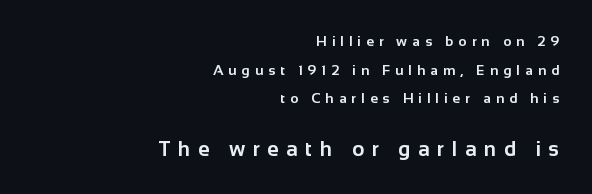
{"italic": "no", "bold": "yes", "underline": "no", "align": "right", "line_spacing": "loose", "line_spacing_ratio": 2.05, "letter_spacing": "wide", "letter_spacing_em": 0.36, "larger_block": "second", "size_ratio": 1.5, "glyph_px": 21}
